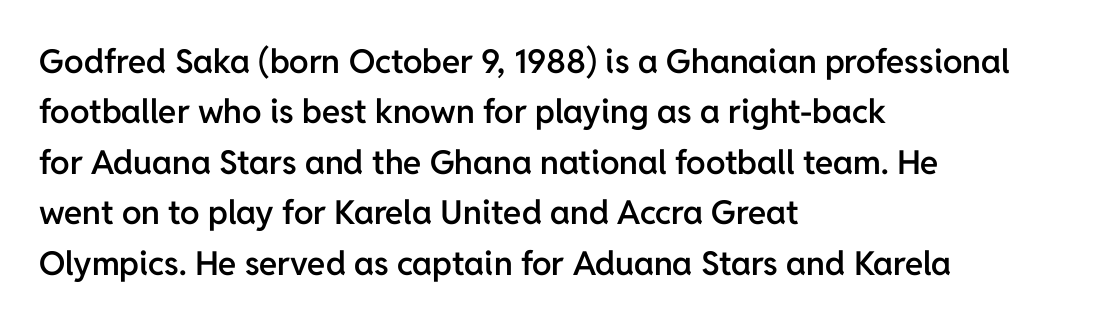
This is roman type, the default non-slanted kind. The lines sit at an ordinary, default distance from one another. A bit beefed up — I'd call it semibold rather than bold. Line starts are locked; line ends wander. What kind of face is this? One without serifs — a sans.
